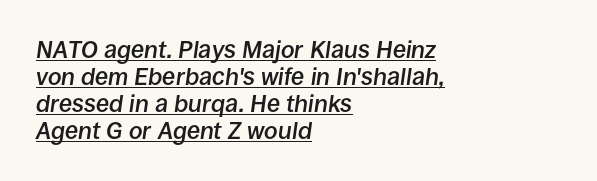
Q: Is the text bold? A: Semi-bold.
Q: Is the text italic (slanted)? A: Yes, it leans right by about 8 degrees.
Q: Is the text underlined? A: Yes.
Q: How is the paragraph aligned? A: Left-aligned.
Q: Is the spacing between letters normal or unusually wide? A: Normal.
Q: Is the spacing between lines tight, normal or loose? A: Tight.
